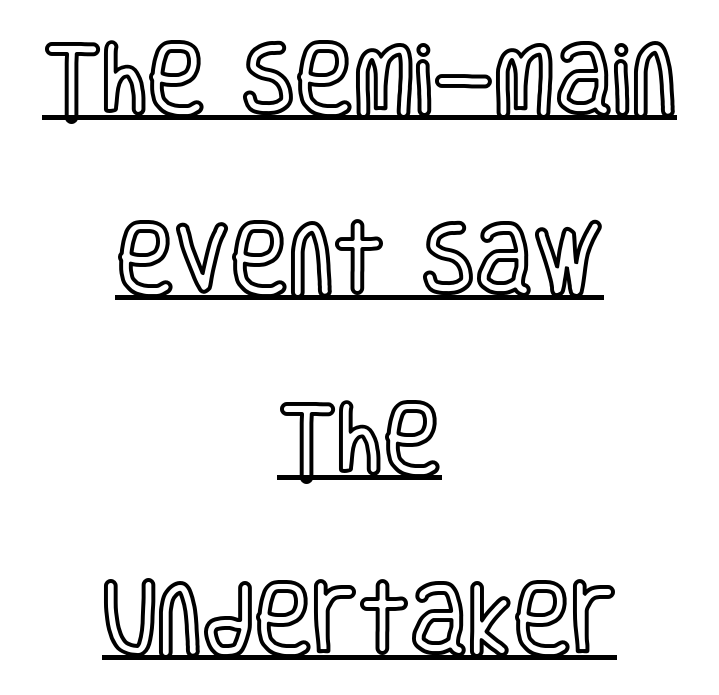
Q: Is the text italic (slanted)? A: No, it is upright.
Q: Is the text underlined? A: Yes.
Q: How is the paragraph aligned? A: Centered.
Q: Is the spacing between letters normal or unusually wide? A: Normal.
Q: Is the spacing between lines tight, normal or loose? A: Loose.
Q: Width (condensed, normal, or wide)? A: Condensed.
Q: x-height? A: Large.
Q: Monospaced? A: No.
